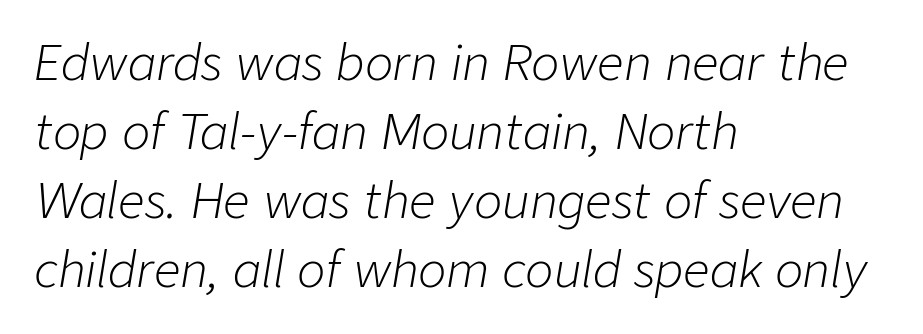
Q: Is the text bold? A: No.
Q: Is the text italic (slanted)? A: Yes, it leans right by about 9 degrees.
Q: Is the text underlined? A: No.
Q: How is the paragraph aligned? A: Left-aligned.
Q: Is the spacing between letters normal or unusually wide? A: Normal.
Q: Is the spacing between lines tight, normal or loose? A: Normal.
Q: Width (condensed, normal, or wide)? A: Normal.
Q: Stroke contrast? A: Low.
Q: x-height? A: Medium.
Q: Monospaced? A: No.
